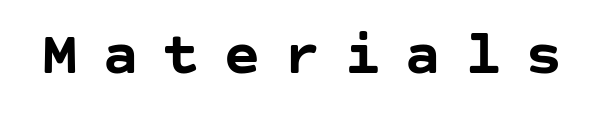
The image shows 63 px semibold sans-serif type, upright; set unusually wide letter spacing (+0.36 em), not underlined; low stroke contrast and a large x-height.
